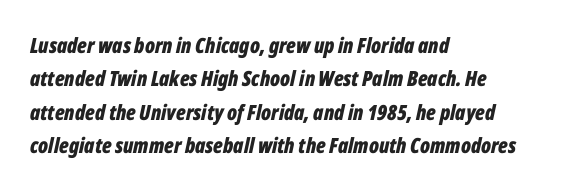
Honestly, the letter spacing is just normal — you wouldn't notice it. This sample is left-justified, so line endings fall wherever the words run out. Does the lettering tilt? It does — this is italic. The designer left line spacing at the default. Descenders hang freely into open space.
